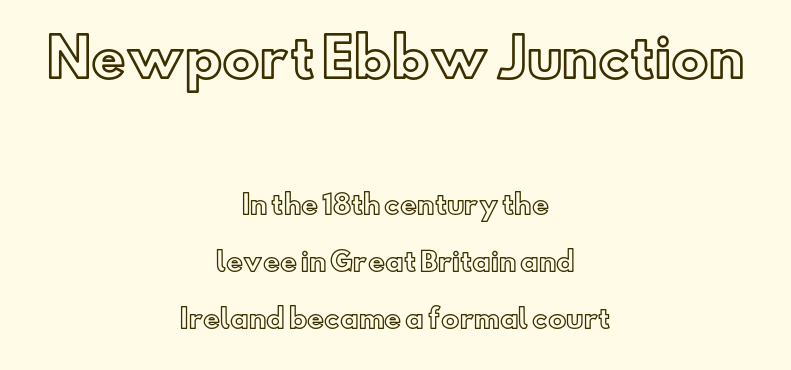
{"italic": "no", "width": "normal", "x_height": "small", "monospaced": "no", "underline": "no", "align": "center", "line_spacing": "loose", "line_spacing_ratio": 2.19, "letter_spacing": "normal", "letter_spacing_em": 0.0, "larger_block": "first", "size_ratio": 2.04, "glyph_px": 53}
